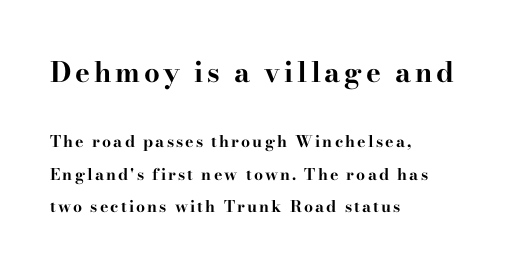
Bigger letters appear in the top chunk; the bottom chunk is reduced. The strip under each line holds only bare page. Heavy-handed strokes throughout: this text is bold. Designer's note — italics off, roman on.
